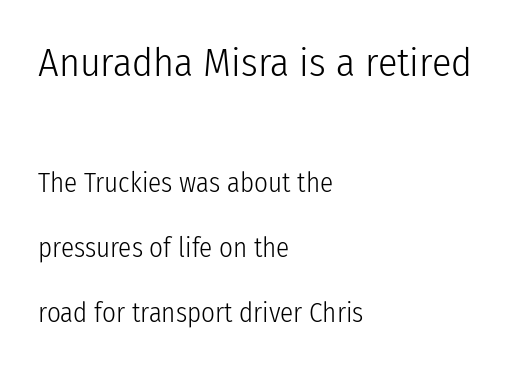
The image shows 40 px light, condensed sans-serif type, upright; set left-aligned, loose line spacing (2.4x), normal letter spacing, not underlined; the first (top) block is 1.48x larger; low stroke contrast and a medium x-height.
